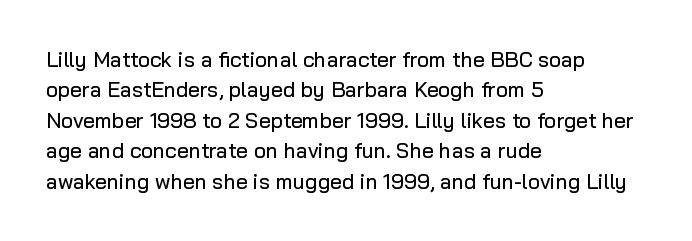
{"italic": "no", "underline": "no", "align": "left", "line_spacing": "normal", "line_spacing_ratio": 1.45, "letter_spacing": "normal", "letter_spacing_em": 0.0, "glyph_px": 21}
